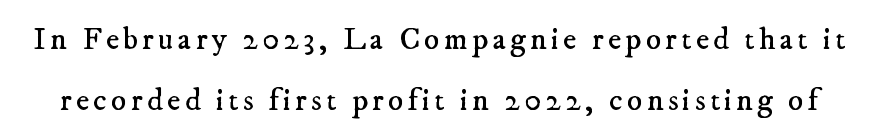
The image shows 32 px regular-weight serif type; set loose line spacing (1.9x), not underlined; low stroke contrast and a small x-height.
